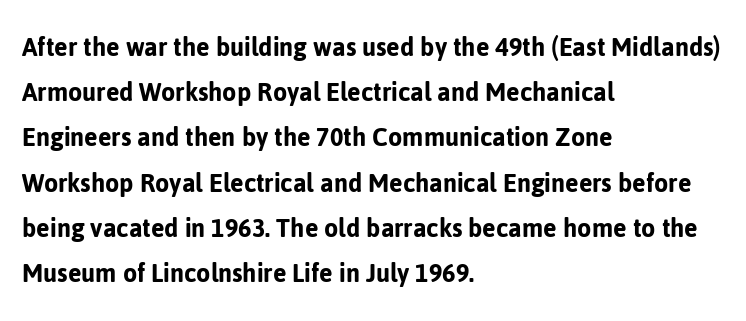
The image shows 29 px sans-serif type, upright; set left-aligned, normal line spacing (1.56x), normal letter spacing, not underlined; low stroke contrast and a medium x-height.
